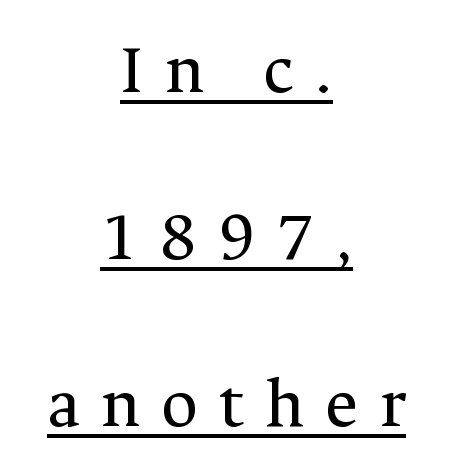
Q: Is the text bold? A: No.
Q: Is the text italic (slanted)? A: No, it is upright.
Q: Is the typeface a serif or a sans-serif typeface? A: Serif.
Q: Is the text underlined? A: Yes.
Q: How is the paragraph aligned? A: Centered.
Q: Is the spacing between letters normal or unusually wide? A: Unusually wide.
Q: Is the spacing between lines tight, normal or loose? A: Loose.
Q: Width (condensed, normal, or wide)? A: Normal.
Q: Stroke contrast? A: Medium.
Q: x-height? A: Medium.
Q: Monospaced? A: No.
